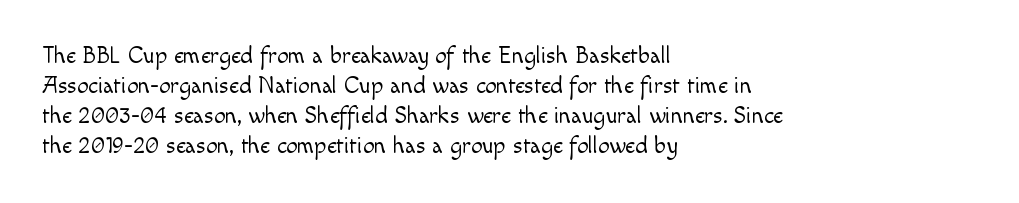
Teacher's note: observe the even left margin — that is flush-left alignment. Does extra space separate the letters? No, they use regular spacing. In terms of posture, this sample is upright. The glyphs are unaccompanied by any horizontal stroke below them. The lines sit at an ordinary, default distance from one another.
